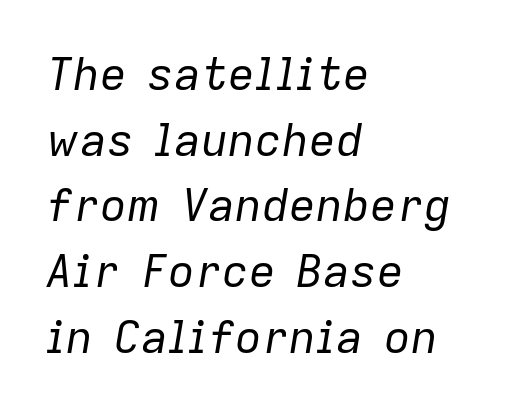
A typesetter would call this leading conventional body-copy spacing. Notice how the passage keeps a crisp vertical edge on the left only. If you drew a line through each stem, it would be angled. In terms of letterspacing, this is plain default setting. Underline: absent.
